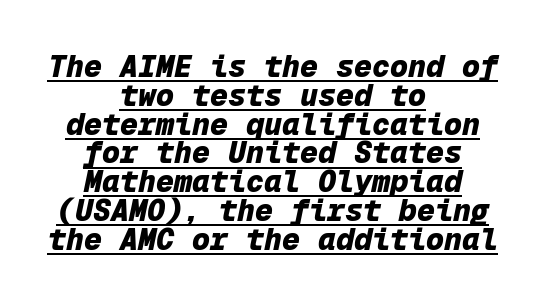
Horizontally, the lines are justified to the midpoint only. On the weight axis this lands at bold, roughly 700. Does the lettering tilt? It does — this is italic. Looks like terminal output: every glyph gets an equal slot. Does extra space separate the letters? No, they use regular spacing. Underlined type.
